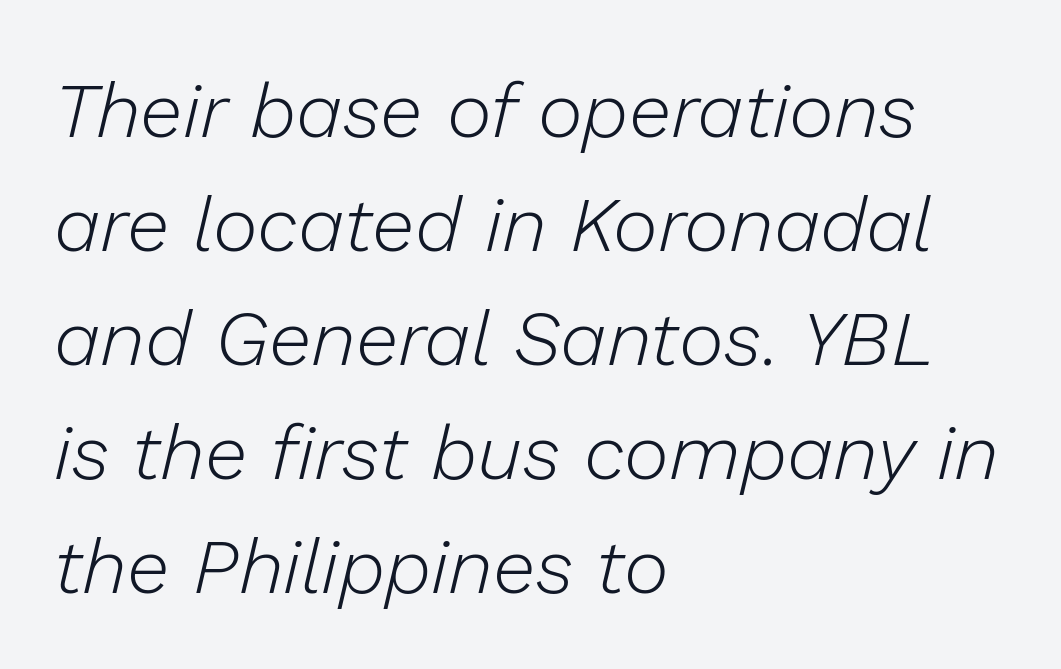
Weight class: somewhere from thin through regular. Letters rest on an invisible, unmarked baseline. Is this a fixed-width face? No — the glyphs have proportional, varying widths. This sample uses an oblique cut, with every glyph tilted off the vertical.
